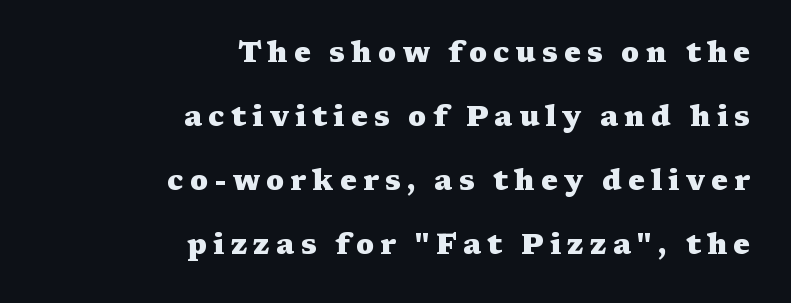
{"serif": "yes", "italic": "no", "bold": "yes", "weight": "heavy", "width": "wide", "stroke_contrast": "medium", "x_height": "medium", "monospaced": "no", "underline": "no", "align": "right", "line_spacing": "loose", "line_spacing_ratio": 2.28, "letter_spacing": "wide", "letter_spacing_em": 0.22, "glyph_px": 28}
